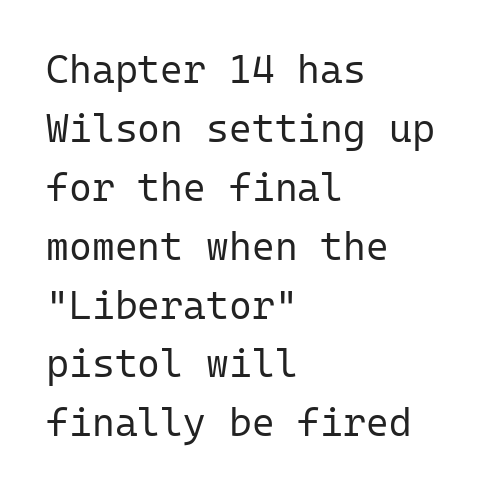
Q: Is the text bold? A: No.
Q: Is the text italic (slanted)? A: No, it is upright.
Q: Is the typeface a serif or a sans-serif typeface? A: Sans-serif.
Q: Is the text underlined? A: No.
Q: How is the paragraph aligned? A: Left-aligned.
Q: Is the spacing between letters normal or unusually wide? A: Normal.
Q: Is the spacing between lines tight, normal or loose? A: Normal.
Q: Width (condensed, normal, or wide)? A: Normal.
Q: Stroke contrast? A: Low.
Q: x-height? A: Medium.
Q: Monospaced? A: Yes.
